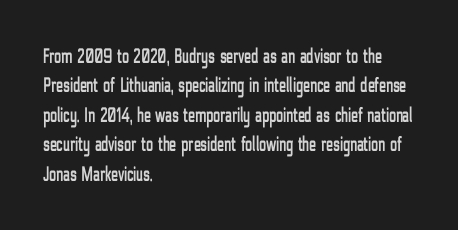
The image shows 21 px text type, upright; set left-aligned, normal line spacing (1.4x), normal letter spacing, not underlined.
